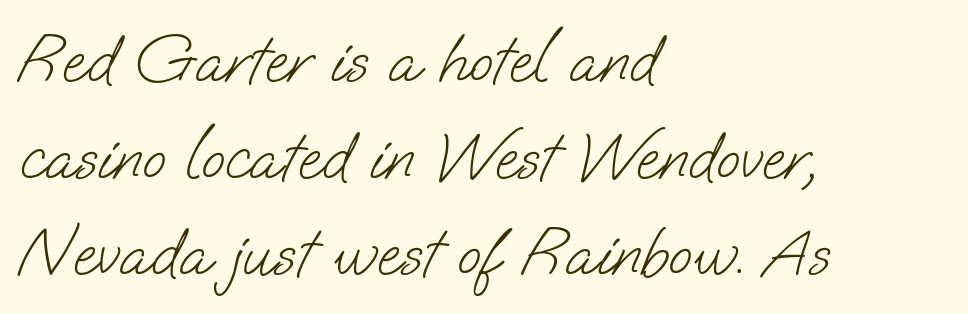
{"serif": "no", "bold": "no", "weight": "light", "width": "normal", "stroke_contrast": "low", "x_height": "small", "monospaced": "no", "underline": "no", "align": "left", "line_spacing": "normal", "line_spacing_ratio": 1.4, "letter_spacing": "normal", "letter_spacing_em": 0.0, "glyph_px": 69}
